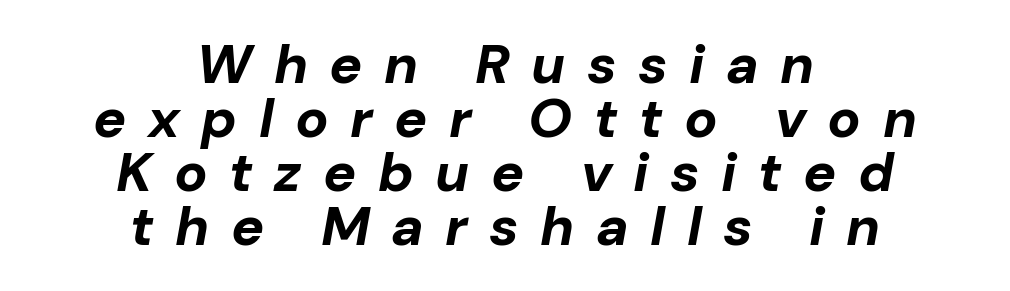
{"italic": "yes", "lean": "right", "slant_degrees": 10, "bold": "yes", "weight": "bold", "width": "normal", "stroke_contrast": "low", "x_height": "medium", "monospaced": "no", "underline": "no", "align": "center", "line_spacing": "tight", "line_spacing_ratio": 0.98, "letter_spacing": "wide", "letter_spacing_em": 0.39, "glyph_px": 55}
